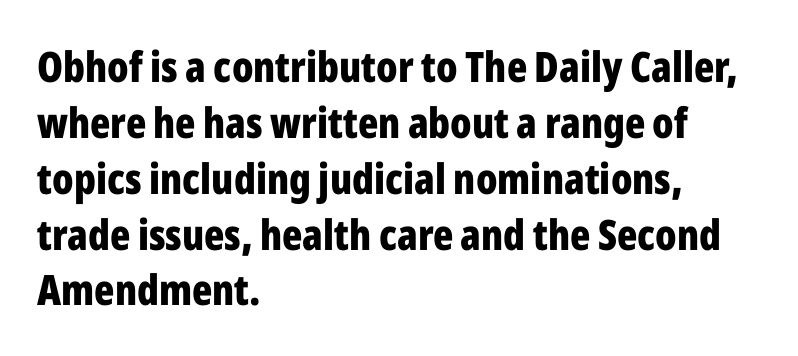
The image shows 42 px bold, condensed sans-serif type, upright; set left-aligned, normal line spacing (1.33x), normal letter spacing, not underlined; low stroke contrast and a medium x-height.
